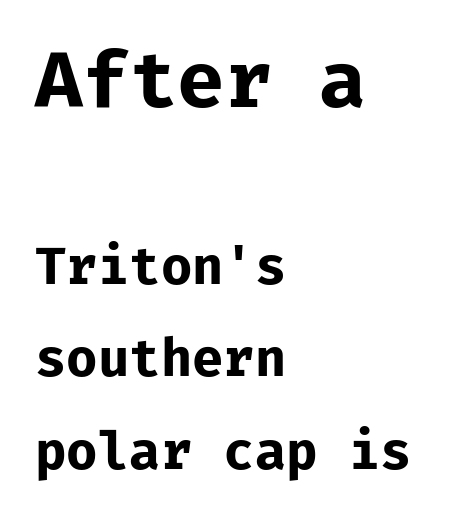
Q: Is the text bold? A: Yes.
Q: Is the text italic (slanted)? A: No, it is upright.
Q: Is the typeface a serif or a sans-serif typeface? A: Sans-serif.
Q: Is the text underlined? A: No.
Q: How is the paragraph aligned? A: Left-aligned.
Q: Is the spacing between letters normal or unusually wide? A: Normal.
Q: Which block of text is set in a larger size, the first (top) or the second (bottom)? A: The first (top) one.
Q: Width (condensed, normal, or wide)? A: Normal.
Q: Stroke contrast? A: Low.
Q: x-height? A: Medium.
Q: Monospaced? A: Yes.
